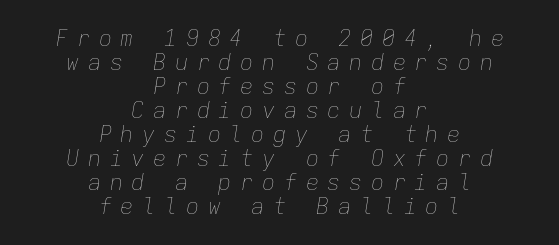
A typesetter would call this heavily tracked-out type. There's an unmistakable incline to the writing here. Each row of text sits above clean, open space. Is the stroke heavy? The answer is a plain regular-or-lighter. Closely set lines give the paragraph a compact silhouette. Both edges are ragged and mirror each other, which tells us the setting is centered.
